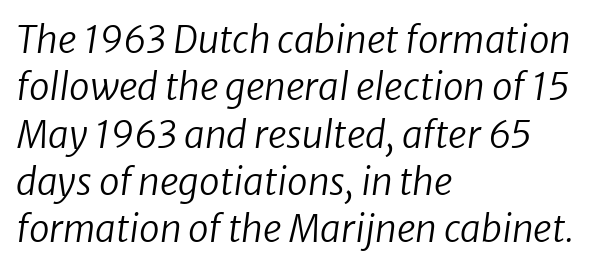
The image shows 37 px regular-weight type, italic (leaning right); set left-aligned, normal line spacing (1.28x), normal letter spacing, not underlined; low stroke contrast and a medium x-height.
